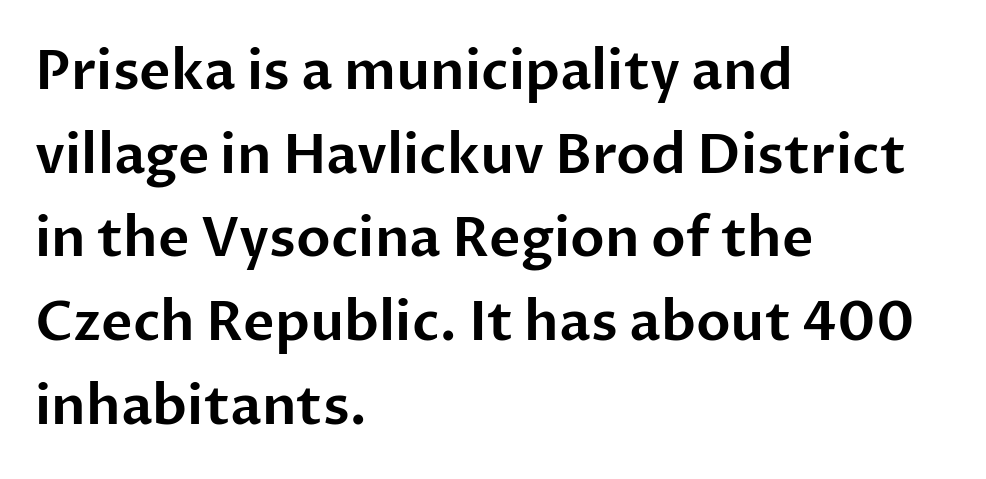
{"serif": "no", "italic": "no", "width": "normal", "stroke_contrast": "low", "x_height": "medium", "monospaced": "no", "underline": "no", "align": "left", "line_spacing": "normal", "line_spacing_ratio": 1.55, "letter_spacing": "normal", "letter_spacing_em": 0.0, "glyph_px": 54}
